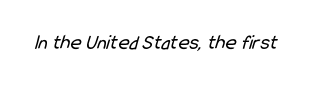
Students, note that the glyphs here touch the page at normal intervals. The typesetting does not lean heavy: it is not bold. Descender tails drop into unmarked territory.
